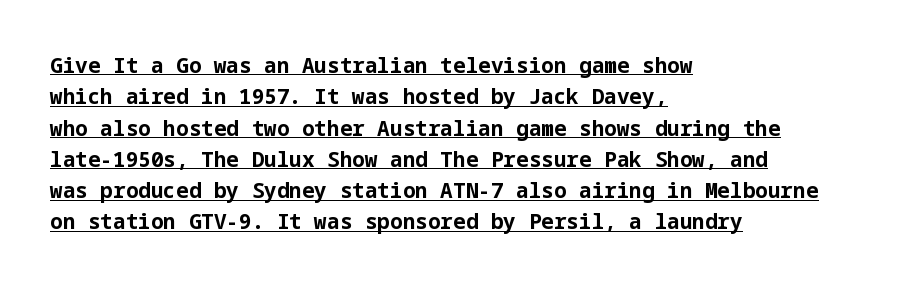
{"italic": "no", "bold": "yes", "underline": "yes", "align": "left", "line_spacing": "normal", "line_spacing_ratio": 1.49, "letter_spacing": "normal", "letter_spacing_em": 0.0, "glyph_px": 21}
